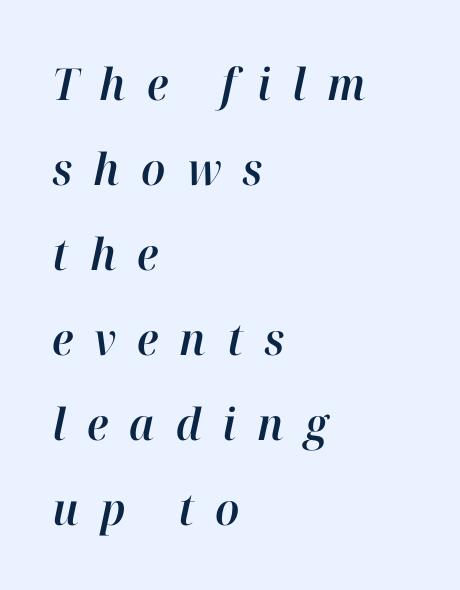
{"italic": "yes", "lean": "right", "slant_degrees": 12, "width": "normal", "stroke_contrast": "high", "x_height": "medium", "monospaced": "no", "underline": "no", "align": "left", "line_spacing": "loose", "line_spacing_ratio": 1.93, "letter_spacing": "wide", "letter_spacing_em": 0.48, "glyph_px": 44}
